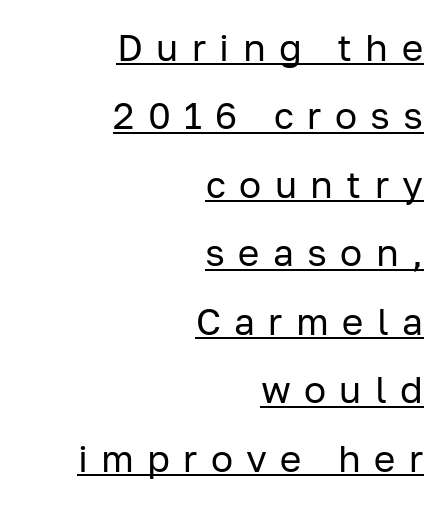
{"serif": "no", "italic": "no", "bold": "no", "weight": "regular", "width": "normal", "stroke_contrast": "low", "x_height": "medium", "monospaced": "no", "underline": "yes", "align": "right", "line_spacing_ratio": 1.85, "letter_spacing": "wide", "letter_spacing_em": 0.36, "glyph_px": 37}
